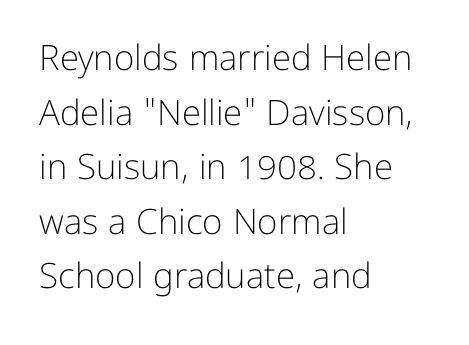
The image shows 35 px light sans-serif type, upright; set left-aligned, normal line spacing (1.56x), normal letter spacing, not underlined; low stroke contrast and a medium x-height.
